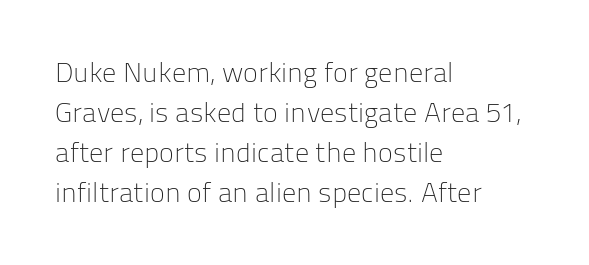
The image shows 28 px light sans-serif type, upright; set left-aligned, normal line spacing (1.43x), normal letter spacing, not underlined; low stroke contrast and a medium x-height.
